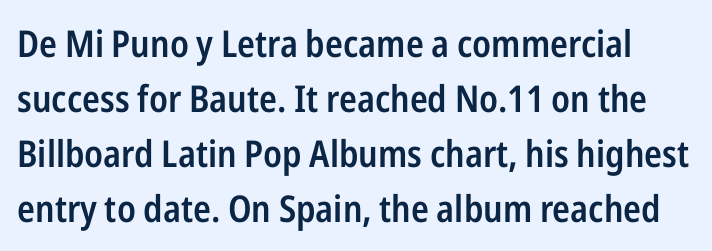
The image shows 37 px semibold, condensed sans-serif type, upright; set normal line spacing (1.49x), normal letter spacing, not underlined; low stroke contrast and a medium x-height.
